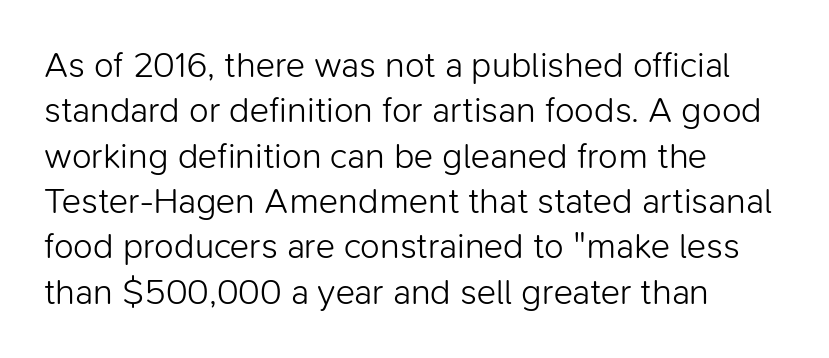
Q: Is the text bold? A: No.
Q: Is the text italic (slanted)? A: No, it is upright.
Q: Is the typeface a serif or a sans-serif typeface? A: Sans-serif.
Q: Is the text underlined? A: No.
Q: How is the paragraph aligned? A: Left-aligned.
Q: Is the spacing between letters normal or unusually wide? A: Normal.
Q: Is the spacing between lines tight, normal or loose? A: Normal.
Q: Width (condensed, normal, or wide)? A: Normal.
Q: Stroke contrast? A: Low.
Q: x-height? A: Medium.
Q: Monospaced? A: No.
